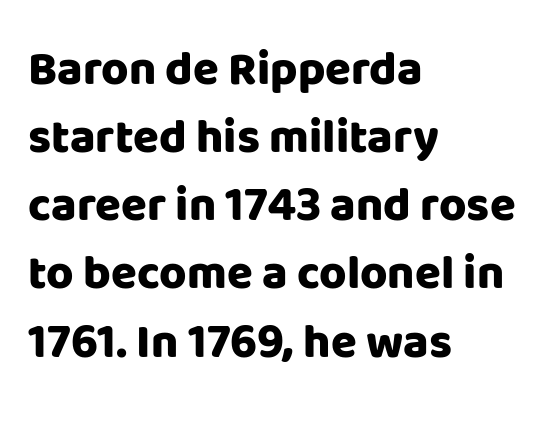
The image shows 47 px heavy sans-serif type, upright; set left-aligned, normal line spacing (1.45x), normal letter spacing, not underlined; low stroke contrast and a large x-height.
